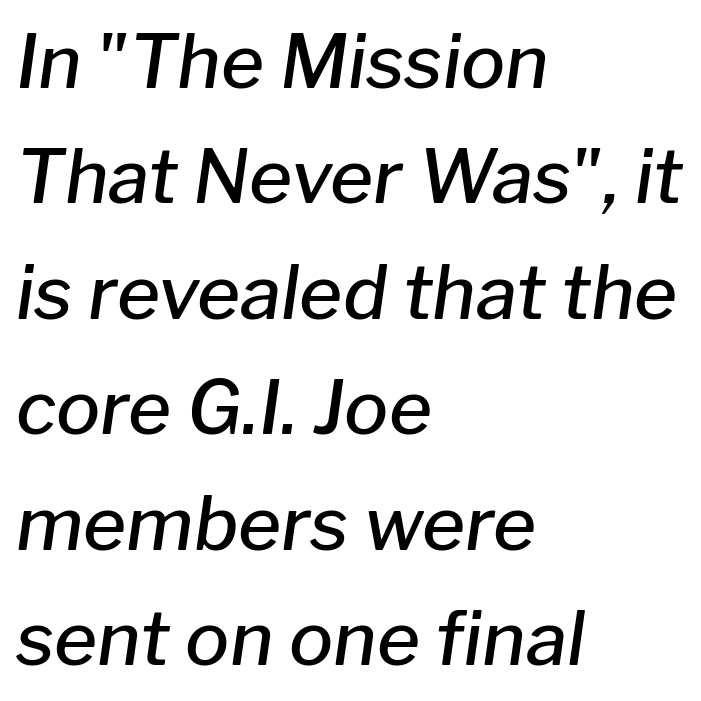
Q: Is the text bold? A: Semi-bold.
Q: Is the text italic (slanted)? A: Yes, it leans right by about 8 degrees.
Q: Is the text underlined? A: No.
Q: How is the paragraph aligned? A: Left-aligned.
Q: Is the spacing between letters normal or unusually wide? A: Normal.
Q: Is the spacing between lines tight, normal or loose? A: Normal.
Q: Width (condensed, normal, or wide)? A: Normal.
Q: Stroke contrast? A: Low.
Q: x-height? A: Medium.
Q: Monospaced? A: No.
